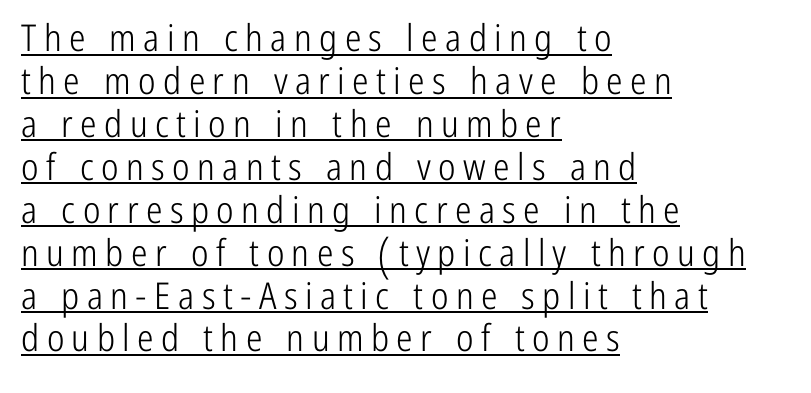
Q: Is the text bold? A: No.
Q: Is the text italic (slanted)? A: No, it is upright.
Q: Is the typeface a serif or a sans-serif typeface? A: Sans-serif.
Q: Is the text underlined? A: Yes.
Q: How is the paragraph aligned? A: Left-aligned.
Q: Is the spacing between letters normal or unusually wide? A: Unusually wide.
Q: Width (condensed, normal, or wide)? A: Condensed.
Q: Stroke contrast? A: Low.
Q: x-height? A: Medium.
Q: Monospaced? A: No.
